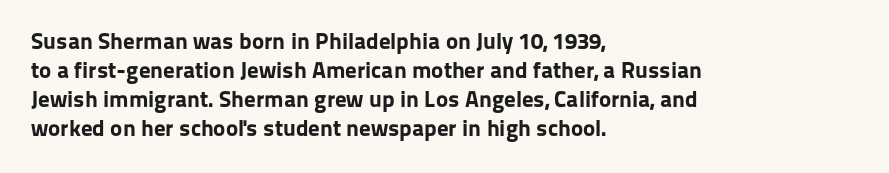
The image shows 23 px bold type, upright; set left-aligned, normal line spacing (1.26x), normal letter spacing, not underlined.
